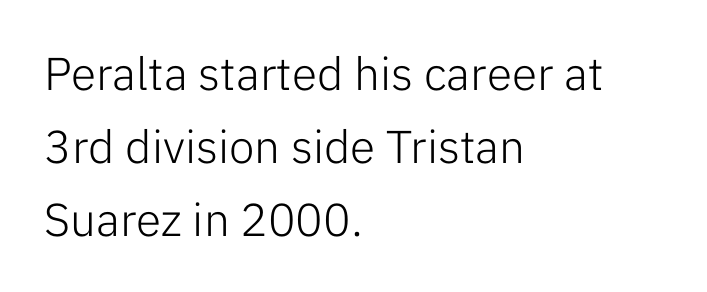
The face used here is proportionally spaced, like ordinary book or web type. Here the glyphs are tracked normally, forming tight word shapes. Interline gaps are of average width in this sample. In terms of posture, this sample is upright.
